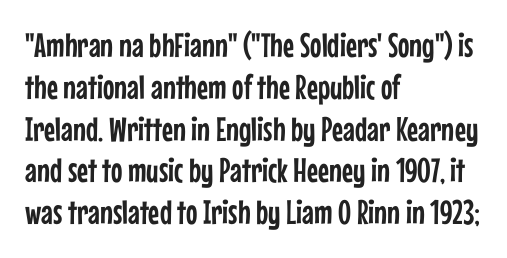
The image shows 34 px condensed sans-serif type, upright; set left-aligned, line spacing 1.23x, normal letter spacing, not underlined; low stroke contrast and a medium x-height.
